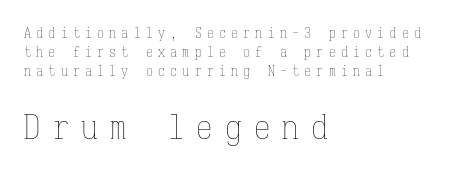
The image shows 33 px thin, condensed type, upright, monospaced; set left-aligned, normal line spacing (1.35x), unusually wide letter spacing (+0.37 em), not underlined; the second (bottom) block is 2.36x larger; low stroke contrast and a medium x-height.
